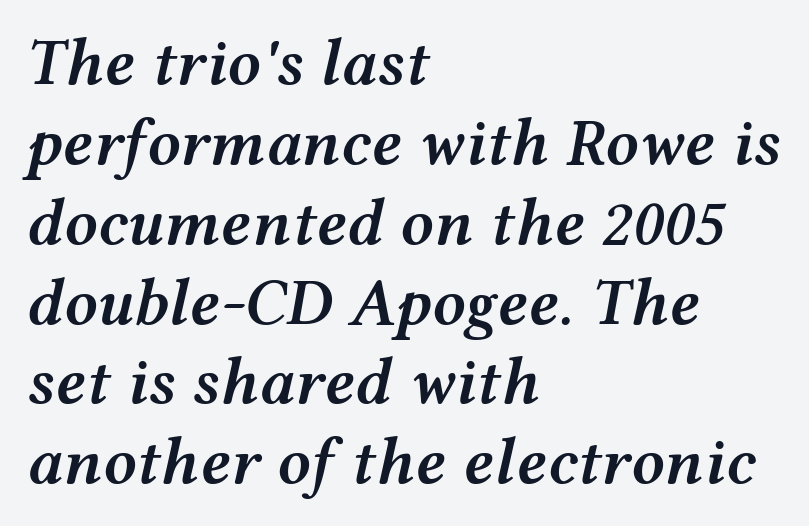
Q: Is the text bold? A: Semi-bold.
Q: Is the text italic (slanted)? A: Yes, it leans right by about 12 degrees.
Q: Is the text underlined? A: No.
Q: How is the paragraph aligned? A: Left-aligned.
Q: Is the spacing between letters normal or unusually wide? A: Normal.
Q: Width (condensed, normal, or wide)? A: Wide.
Q: Stroke contrast? A: Medium.
Q: x-height? A: Medium.
Q: Monospaced? A: No.
